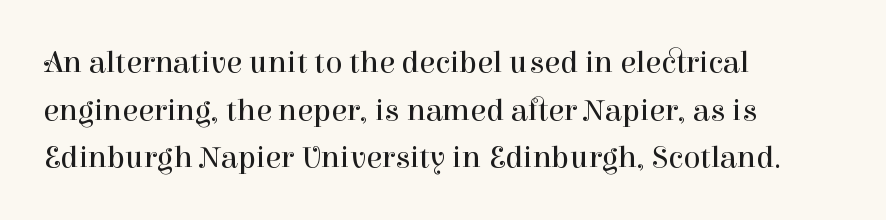
Q: Is the text bold? A: No.
Q: Is the text italic (slanted)? A: No, it is upright.
Q: Is the typeface a serif or a sans-serif typeface? A: Serif.
Q: Is the text underlined? A: No.
Q: How is the paragraph aligned? A: Left-aligned.
Q: Is the spacing between letters normal or unusually wide? A: Normal.
Q: Is the spacing between lines tight, normal or loose? A: Normal.
Q: Width (condensed, normal, or wide)? A: Normal.
Q: Stroke contrast? A: High.
Q: x-height? A: Medium.
Q: Monospaced? A: No.
